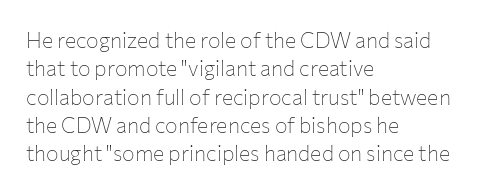
{"italic": "no", "bold": "no", "underline": "no", "align": "left", "line_spacing": "normal", "line_spacing_ratio": 1.35, "letter_spacing": "normal", "letter_spacing_em": 0.0, "glyph_px": 21}
